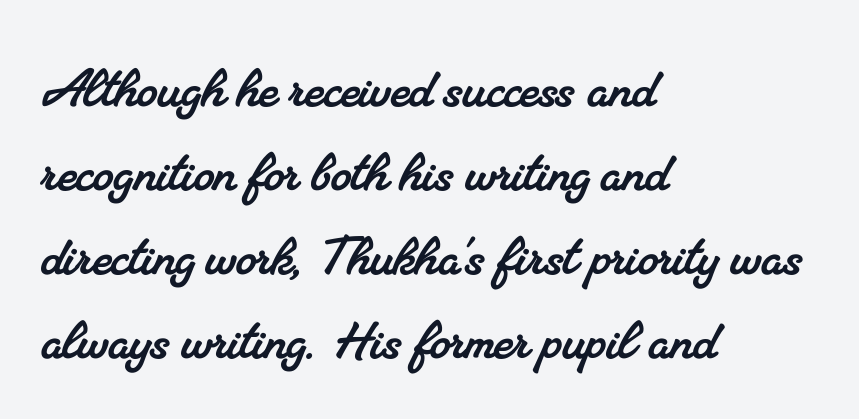
The image shows 65 px serif type; set left-aligned, normal line spacing (1.29x), normal letter spacing, not underlined; medium stroke contrast and a small x-height.
